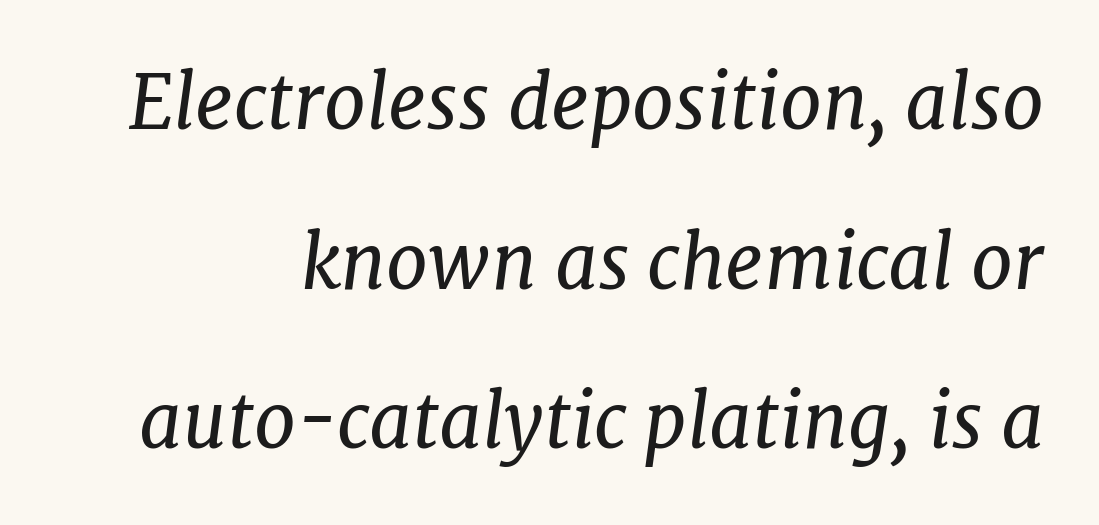
{"serif": "yes", "italic": "yes", "lean": "right", "slant_degrees": 7, "bold": "no", "weight": "regular", "width": "normal", "stroke_contrast": "low", "x_height": "medium", "monospaced": "no", "underline": "no", "line_spacing": "loose", "line_spacing_ratio": 2.13, "letter_spacing": "normal", "letter_spacing_em": 0.0, "glyph_px": 75}
